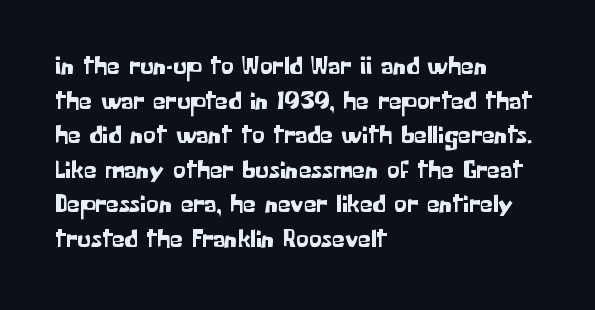
Reading down the block, your eye returns to a fixed left position each line. The line-height multiplier appears to be the usual default. Anything drawn beneath the words? Only blank space. Nope, not italic — everything's standing straight. No extra tracking has been applied to these lines.
